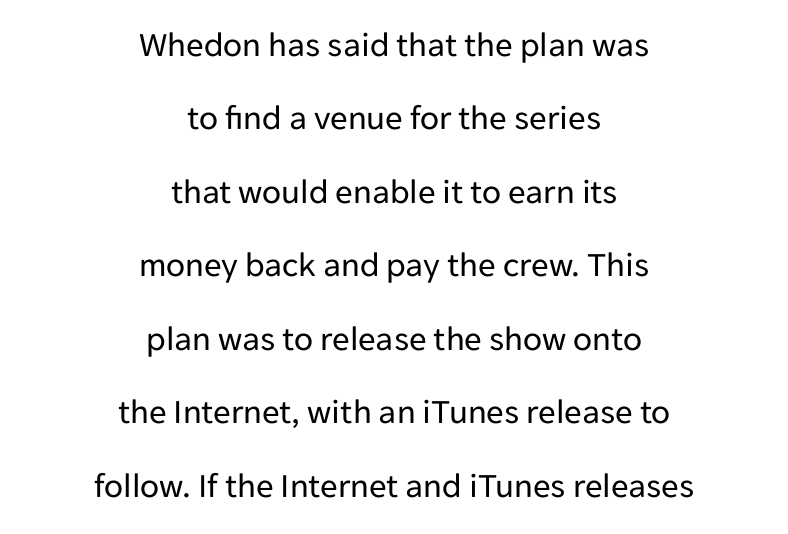
{"serif": "no", "italic": "no", "bold": "no", "weight": "regular", "width": "normal", "stroke_contrast": "low", "x_height": "medium", "monospaced": "no", "underline": "no", "align": "center", "line_spacing": "loose", "line_spacing_ratio": 2.1, "letter_spacing": "normal", "letter_spacing_em": 0.0, "glyph_px": 35}
